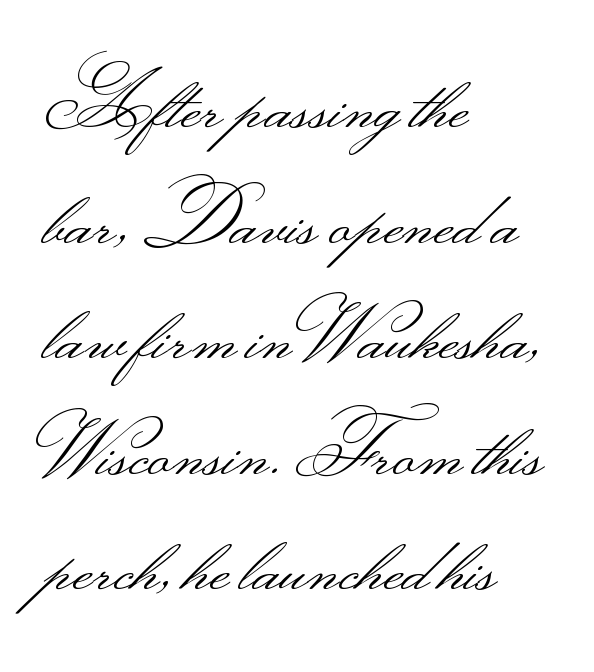
Letters have the restrained weight of plain body copy at most. In terms of letterform style, serifs are entirely absent. All the whitespace from short lines collects on the right. The lines sit at an ordinary, default distance from one another.
